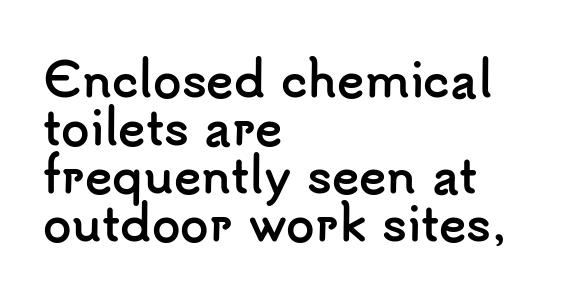
Q: Is the text bold? A: Yes.
Q: Is the text italic (slanted)? A: No, it is upright.
Q: Is the typeface a serif or a sans-serif typeface? A: Sans-serif.
Q: Is the text underlined? A: No.
Q: How is the paragraph aligned? A: Left-aligned.
Q: Is the spacing between letters normal or unusually wide? A: Normal.
Q: Is the spacing between lines tight, normal or loose? A: Tight.
Q: Width (condensed, normal, or wide)? A: Normal.
Q: Stroke contrast? A: Low.
Q: x-height? A: Small.
Q: Monospaced? A: No.
